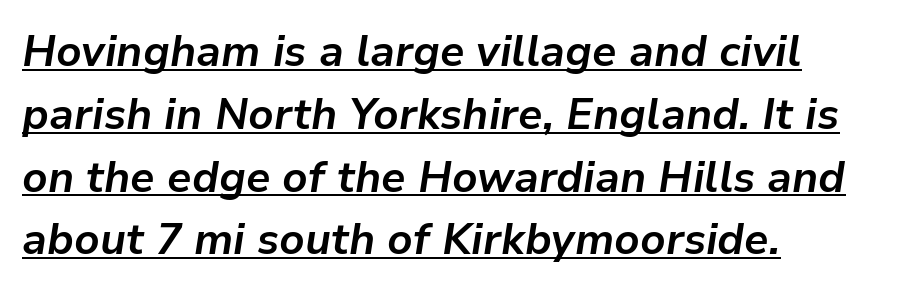
Q: Is the text bold? A: Yes.
Q: Is the text italic (slanted)? A: Yes, it leans right by about 9 degrees.
Q: Is the text underlined? A: Yes.
Q: How is the paragraph aligned? A: Left-aligned.
Q: Is the spacing between letters normal or unusually wide? A: Normal.
Q: Is the spacing between lines tight, normal or loose? A: Normal.
Q: Width (condensed, normal, or wide)? A: Normal.
Q: Stroke contrast? A: Low.
Q: x-height? A: Medium.
Q: Monospaced? A: No.
